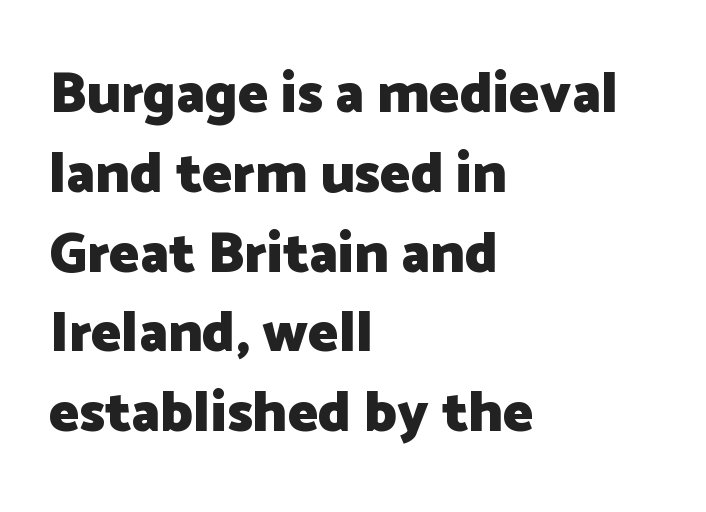
The sample has been set heavy, in full bold. Classification — sans serif. The words here are not underlined. What's the leading like? Ordinary, nothing unusual. Think of a printed novel: that variable character pitch is what you see here.
